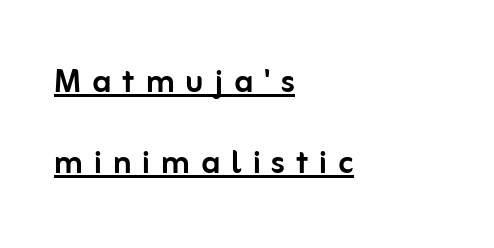
{"serif": "no", "italic": "no", "width": "normal", "stroke_contrast": "low", "x_height": "medium", "monospaced": "no", "underline": "yes", "align": "left", "line_spacing": "loose", "line_spacing_ratio": 1.92, "letter_spacing": "wide", "letter_spacing_em": 0.26, "glyph_px": 42}
